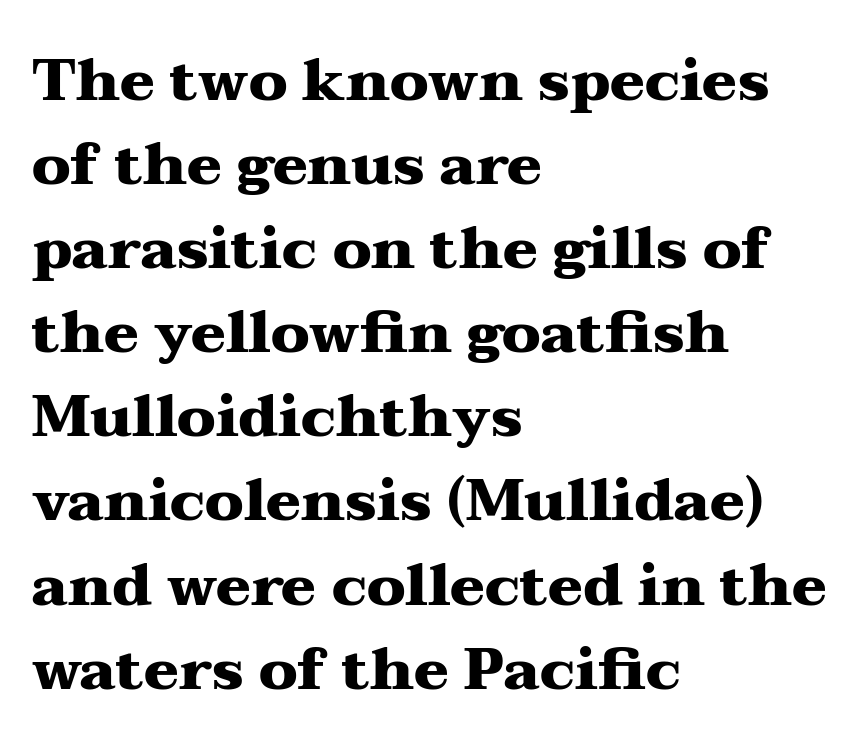
These lines stack with their left ends in a neat column. Underline: absent. Inter-character spacing is left at the font's built-in metrics. In terms of leading, this rendering sits right in the middle.
